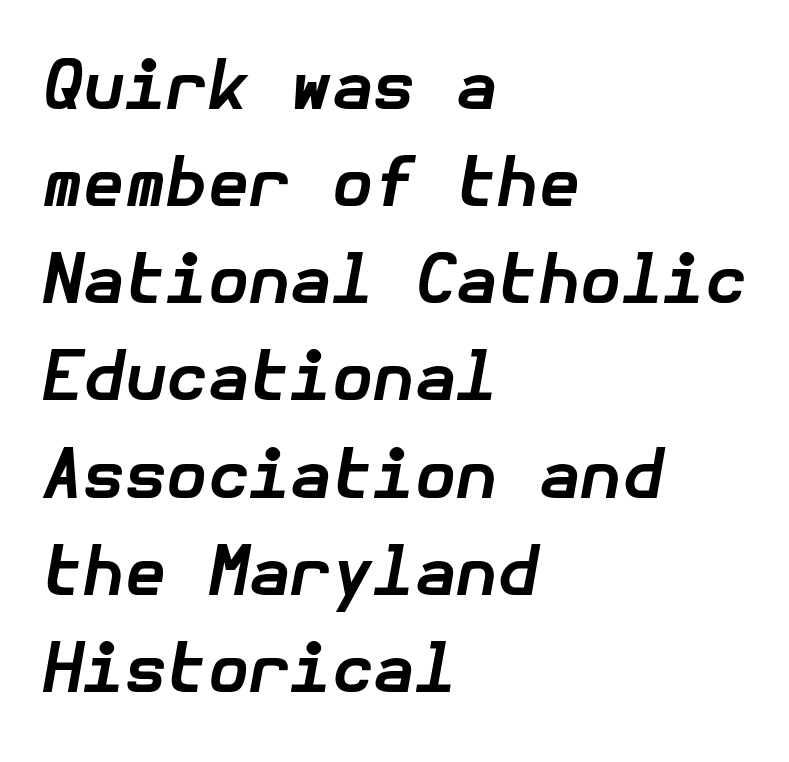
The image shows 67 px bold type, italic (leaning right); set left-aligned, normal line spacing (1.45x), normal letter spacing, not underlined; low stroke contrast and a medium x-height.
